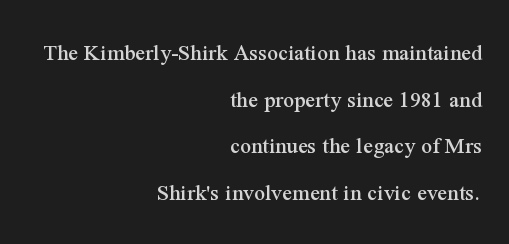
{"italic": "no", "underline": "no", "align": "right", "line_spacing": "loose", "line_spacing_ratio": 1.94, "letter_spacing": "normal", "letter_spacing_em": 0.0, "glyph_px": 24}
